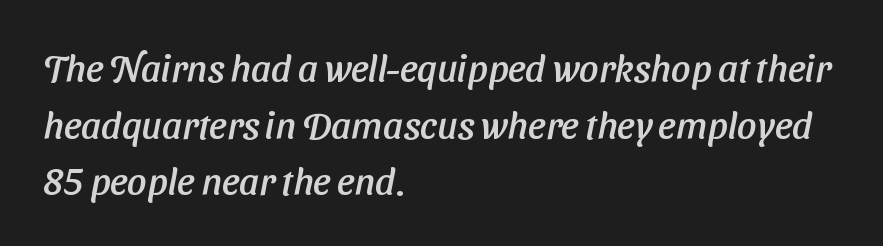
The image shows 38 px sans-serif type; set left-aligned, normal line spacing (1.49x), normal letter spacing, not underlined; low stroke contrast and a medium x-height.
